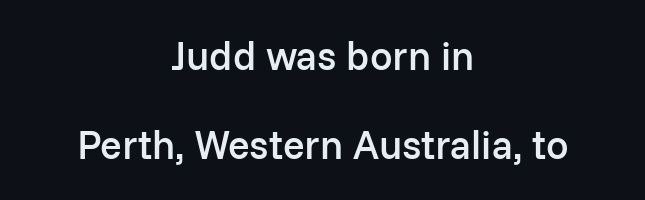
Do the characters align in a grid? No, the font is proportional. The baseline area is clear. The designer dialed line spacing up above the default. Is the letter spacing exaggerated? No — it looks like the ordinary default.
